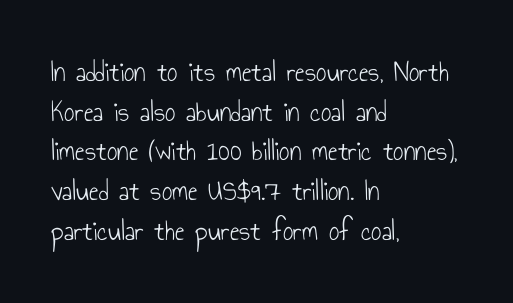
The image shows 29 px light, condensed sans-serif type, upright; set left-aligned, normal line spacing (1.37x), normal letter spacing, not underlined; low stroke contrast and a small x-height.
